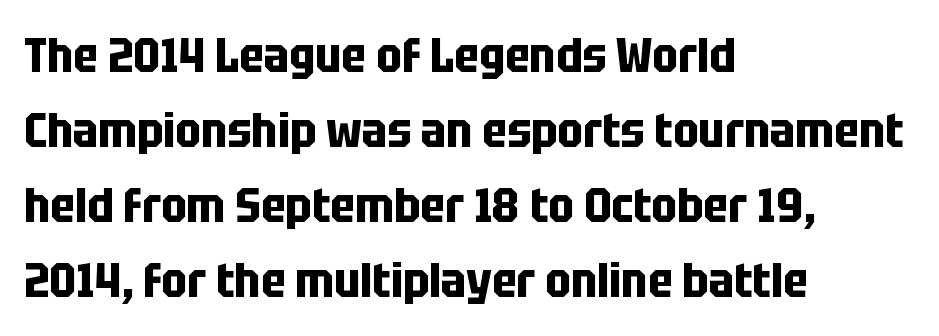
Spacing verdict: proportional, widths tailored to each character. Honestly, the letter spacing is just normal — you wouldn't notice it. Is there any slant? The stems are plumb. As a designer I'd log this as weight 700, bold.
